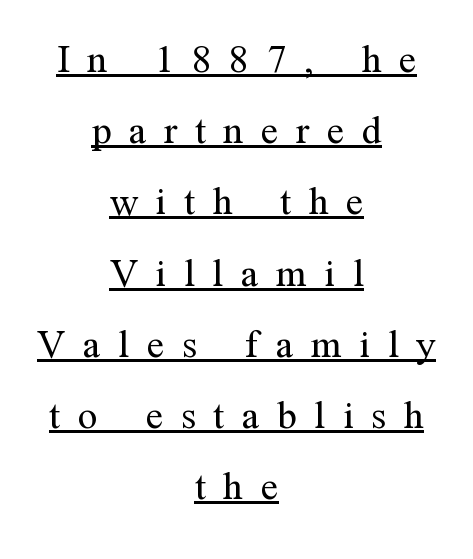
The image shows 40 px regular-weight serif type, upright; set centered, line spacing 1.78x, unusually wide letter spacing (+0.44 em), underlined; medium stroke contrast and a medium x-height.
